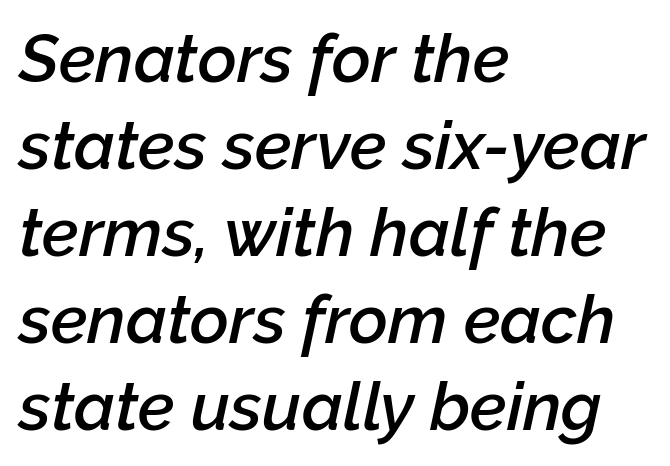
{"italic": "yes", "lean": "right", "slant_degrees": 12, "bold": "semi", "weight": "semibold", "width": "normal", "stroke_contrast": "low", "x_height": "medium", "monospaced": "no", "underline": "no", "align": "left", "line_spacing": "normal", "line_spacing_ratio": 1.3, "letter_spacing": "normal", "letter_spacing_em": 0.0, "glyph_px": 67}
